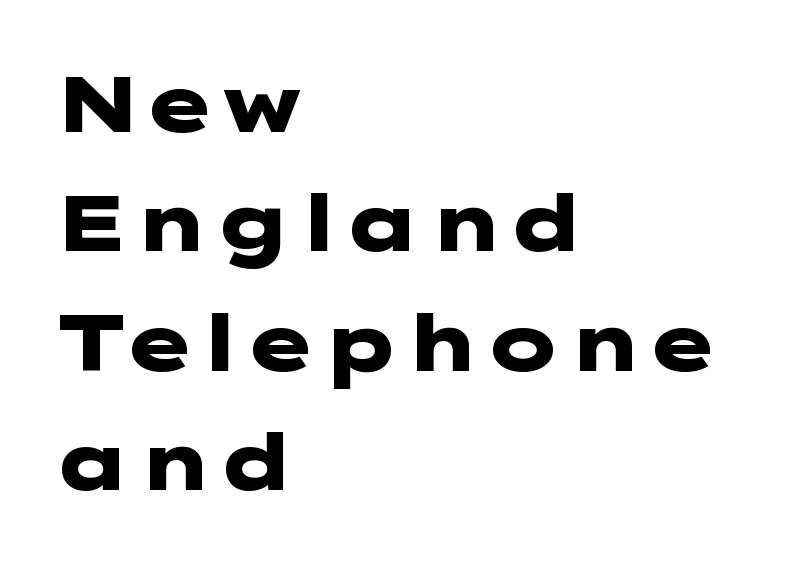
Typeset ragged right — the left edge is the straight one. Normally led — the rows are evenly, conventionally spaced. Only glyphs here, with clear space below each row. Notice how thick the strokes are: this is what a full bold looks like.
